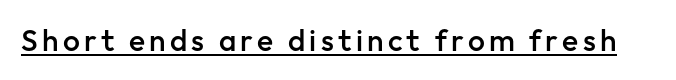
{"serif": "no", "italic": "no", "bold": "semi", "weight": "semibold", "width": "normal", "stroke_contrast": "low", "x_height": "medium", "monospaced": "no", "underline": "yes", "glyph_px": 30}
